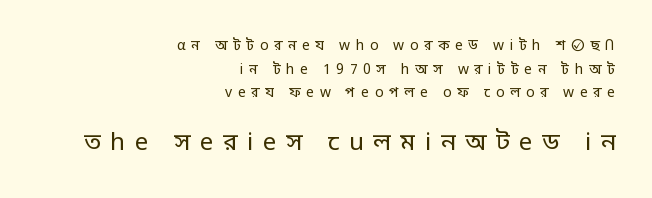
Q: Is the text bold? A: No.
Q: Is the text italic (slanted)? A: No, it is upright.
Q: Is the text underlined? A: No.
Q: How is the paragraph aligned? A: Right-aligned.
Q: Is the spacing between letters normal or unusually wide? A: Unusually wide.
Q: Is the spacing between lines tight, normal or loose? A: Normal.
Q: Which block of text is set in a larger size, the first (top) or the second (bottom)? A: The second (bottom) one.
